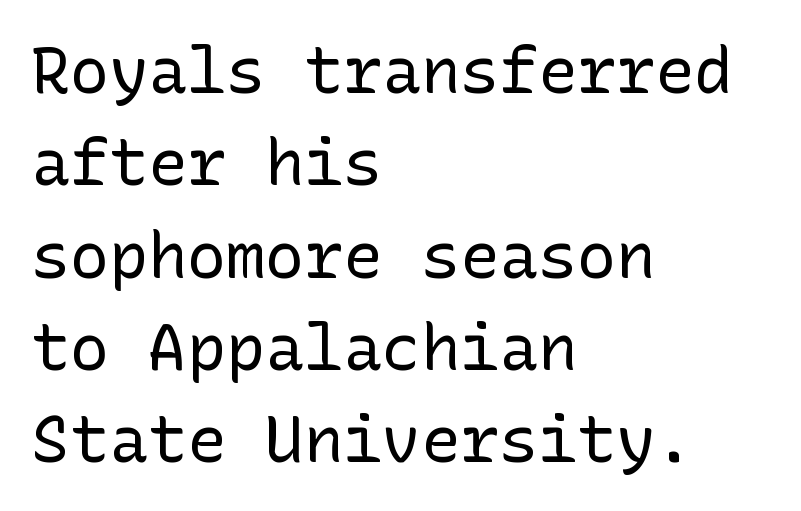
Q: Is the text bold? A: No.
Q: Is the text italic (slanted)? A: No, it is upright.
Q: Is the typeface a serif or a sans-serif typeface? A: Sans-serif.
Q: Is the text underlined? A: No.
Q: How is the paragraph aligned? A: Left-aligned.
Q: Is the spacing between letters normal or unusually wide? A: Normal.
Q: Is the spacing between lines tight, normal or loose? A: Normal.
Q: Width (condensed, normal, or wide)? A: Normal.
Q: Stroke contrast? A: Low.
Q: x-height? A: Medium.
